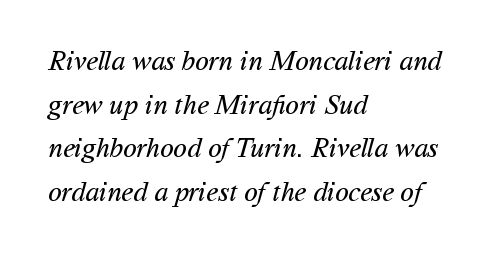
{"serif": "no", "bold": "no", "weight": "regular", "width": "normal", "stroke_contrast": "medium", "x_height": "medium", "monospaced": "no", "underline": "no", "align": "left", "line_spacing": "normal", "line_spacing_ratio": 1.56, "letter_spacing": "normal", "letter_spacing_em": 0.0, "glyph_px": 28}
